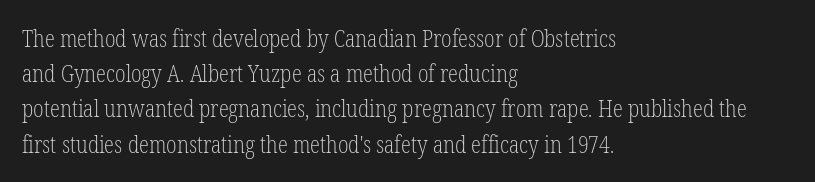
The image shows 23 px text type, upright; set left-aligned, normal line spacing (1.53x), normal letter spacing, not underlined.
